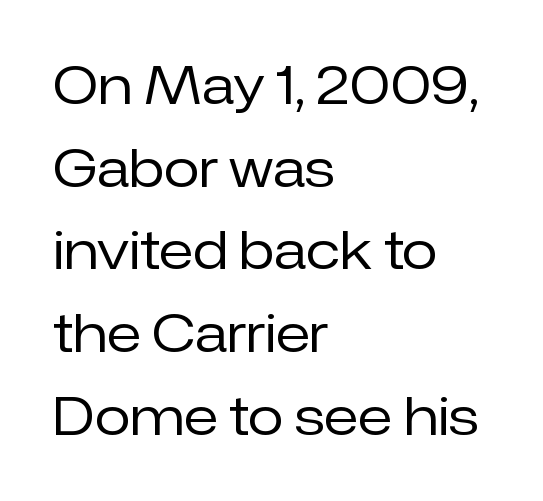
The image shows 52 px regular-weight sans-serif type, upright; set left-aligned, normal line spacing (1.59x), normal letter spacing, not underlined; low stroke contrast and a medium x-height.
